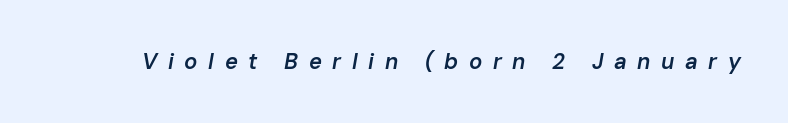
The image shows 22 px text type, italic (leaning right); set unusually wide letter spacing (+0.48 em), not underlined.
